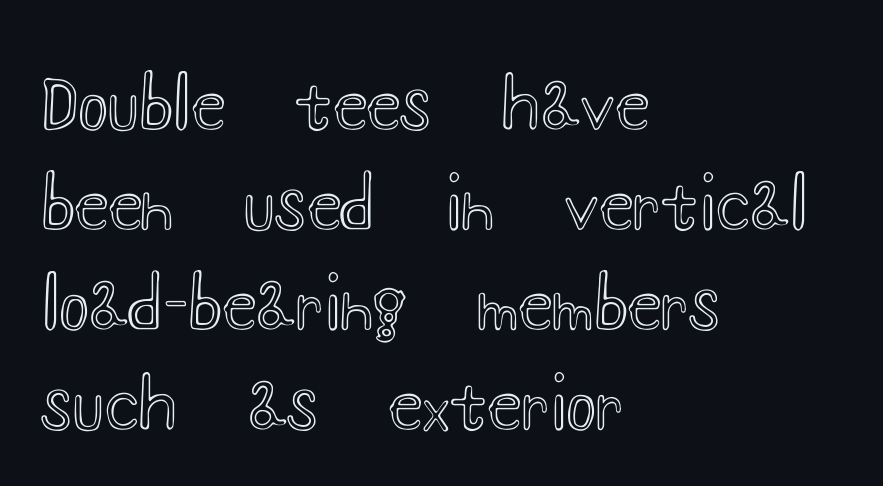
The image shows 70 px wide type, upright; set left-aligned, normal line spacing (1.43x), normal letter spacing, not underlined; a small x-height.
